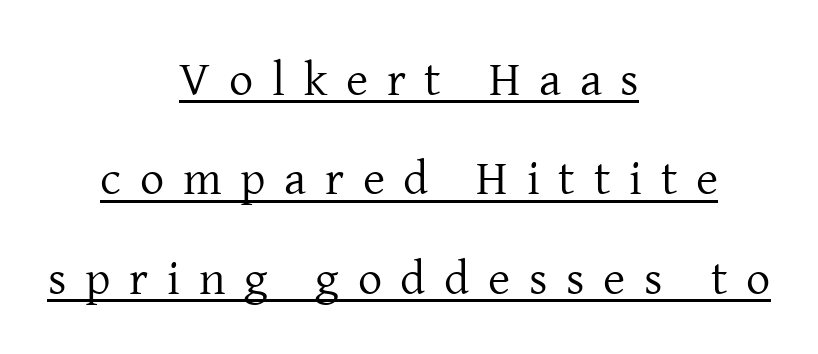
Q: Is the text bold? A: No.
Q: Is the text italic (slanted)? A: No, it is upright.
Q: Is the typeface a serif or a sans-serif typeface? A: Serif.
Q: Is the text underlined? A: Yes.
Q: How is the paragraph aligned? A: Centered.
Q: Is the spacing between letters normal or unusually wide? A: Unusually wide.
Q: Is the spacing between lines tight, normal or loose? A: Loose.
Q: Width (condensed, normal, or wide)? A: Normal.
Q: Stroke contrast? A: Low.
Q: x-height? A: Medium.
Q: Monospaced? A: No.
